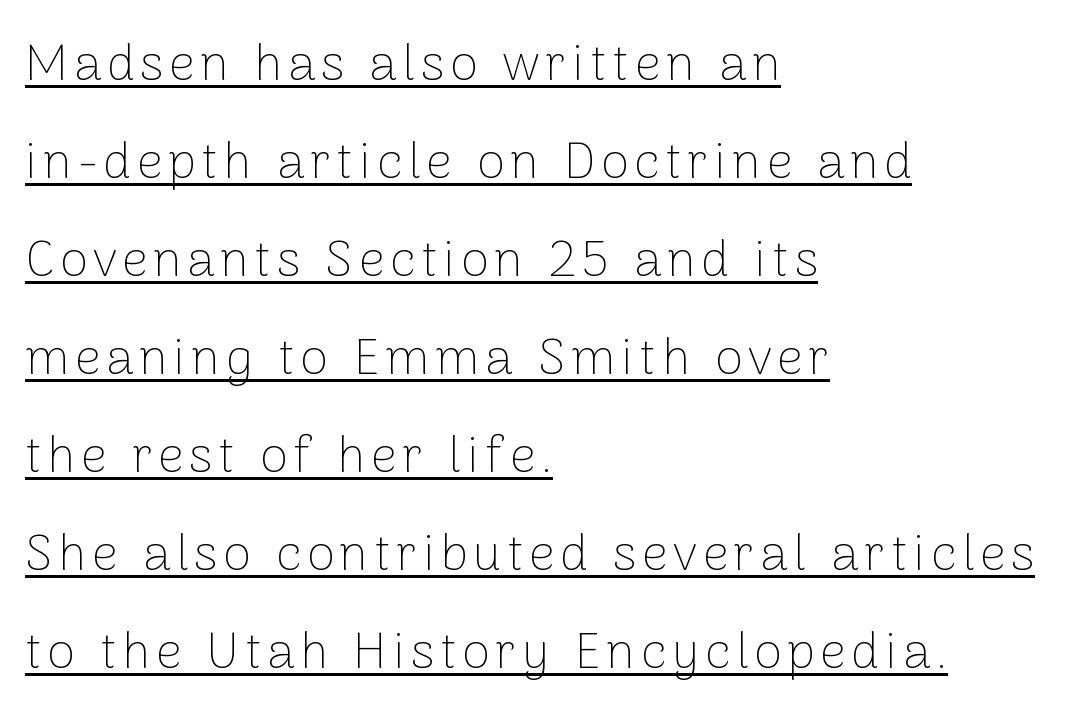
The image shows 51 px thin sans-serif type, upright; set left-aligned, loose line spacing (1.92x), underlined; low stroke contrast and a medium x-height.
